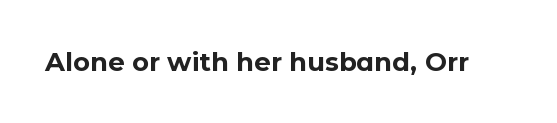
The image shows 26 px bold type, upright; set normal letter spacing, not underlined.
